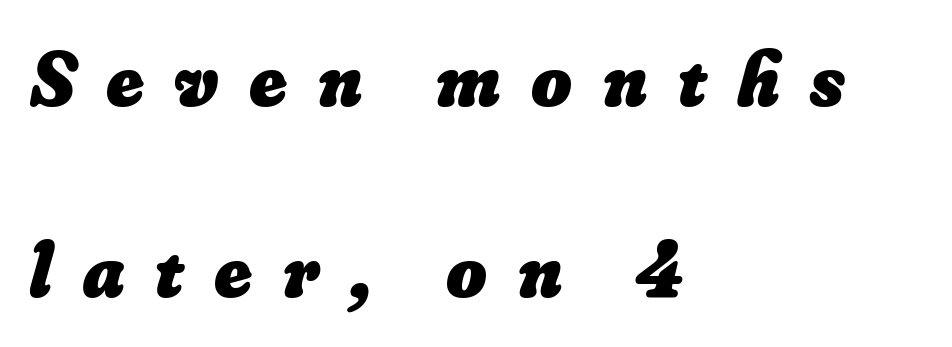
{"bold": "yes", "weight": "heavy", "width": "normal", "stroke_contrast": "low", "x_height": "small", "monospaced": "no", "underline": "no", "align": "left", "line_spacing": "loose", "line_spacing_ratio": 2.45, "letter_spacing": "wide", "letter_spacing_em": 0.39, "glyph_px": 78}
